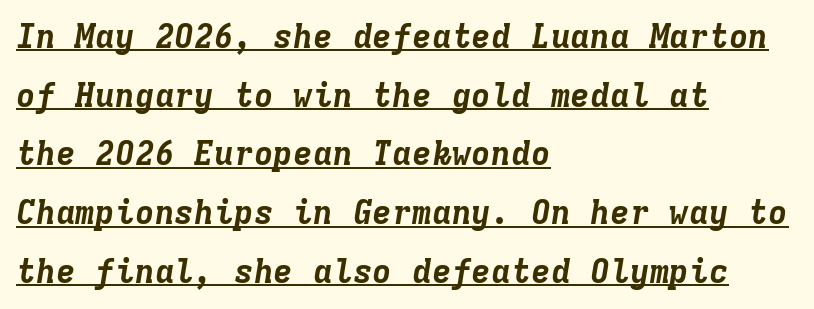
The image shows 33 px bold type, italic (leaning right), monospaced; set left-aligned, line spacing 1.78x, normal letter spacing, underlined; low stroke contrast and a medium x-height.
